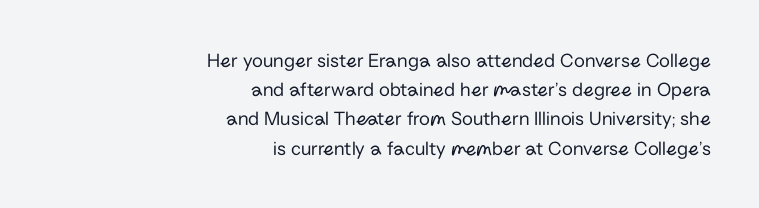
Q: Is the text bold? A: No.
Q: Is the text italic (slanted)? A: No, it is upright.
Q: Is the text underlined? A: No.
Q: How is the paragraph aligned? A: Right-aligned.
Q: Is the spacing between letters normal or unusually wide? A: Normal.
Q: Is the spacing between lines tight, normal or loose? A: Normal.
